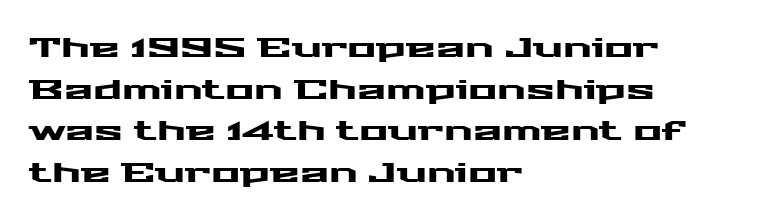
The image shows 27 px text type, upright; set left-aligned, normal line spacing (1.54x), normal letter spacing, not underlined.
